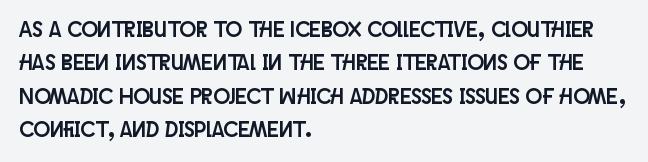
{"italic": "no", "underline": "no", "align": "left", "line_spacing": "normal", "line_spacing_ratio": 1.52, "letter_spacing": "normal", "letter_spacing_em": 0.0, "glyph_px": 22}
